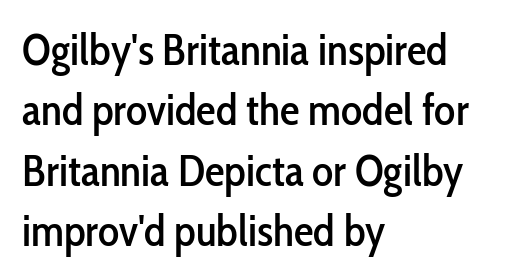
The image shows 44 px condensed sans-serif type, upright; set left-aligned, normal line spacing (1.37x), normal letter spacing, not underlined; low stroke contrast and a medium x-height.
